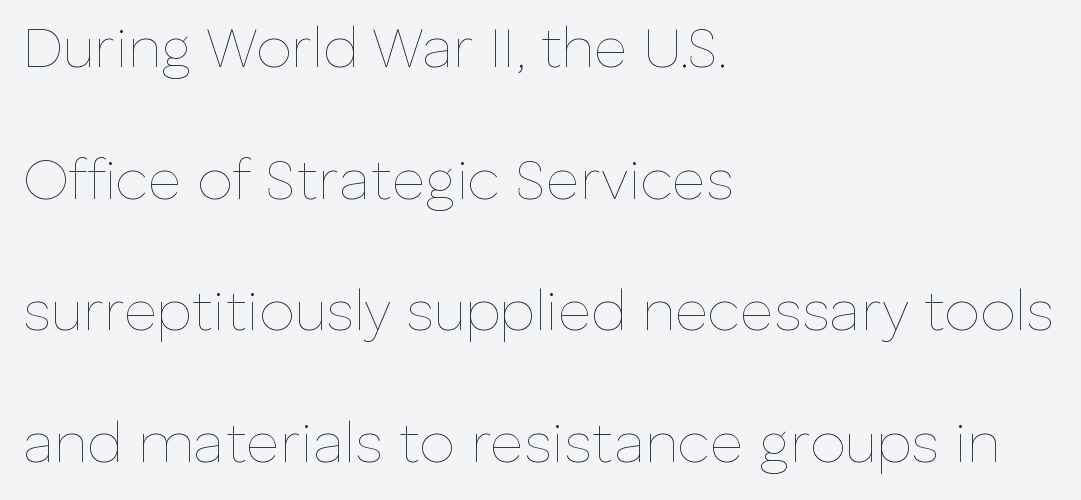
The designer dialed line spacing up above the default. Proportional: the letters do not fall into vertical columns. Stroke mass is kept to a normal reading level or below. Only glyphs here, with clear space below each row.
